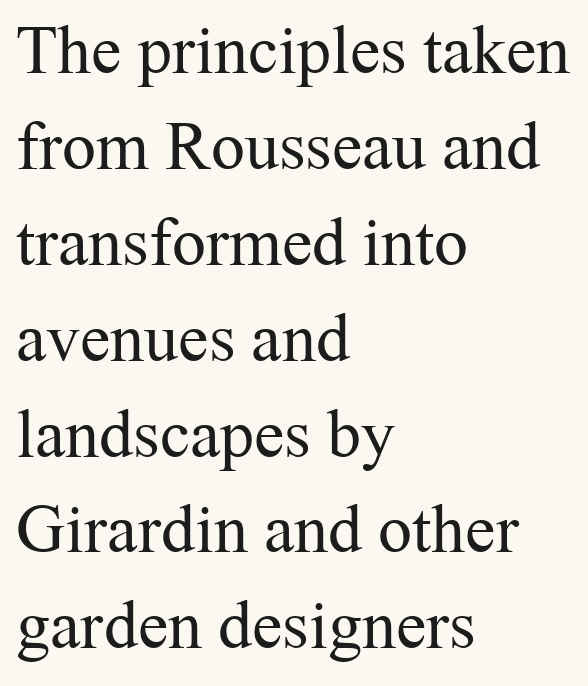
Q: Is the text bold? A: No.
Q: Is the text italic (slanted)? A: No, it is upright.
Q: Is the typeface a serif or a sans-serif typeface? A: Serif.
Q: Is the text underlined? A: No.
Q: How is the paragraph aligned? A: Left-aligned.
Q: Is the spacing between letters normal or unusually wide? A: Normal.
Q: Is the spacing between lines tight, normal or loose? A: Normal.
Q: Width (condensed, normal, or wide)? A: Normal.
Q: Stroke contrast? A: Medium.
Q: x-height? A: Medium.
Q: Monospaced? A: No.
